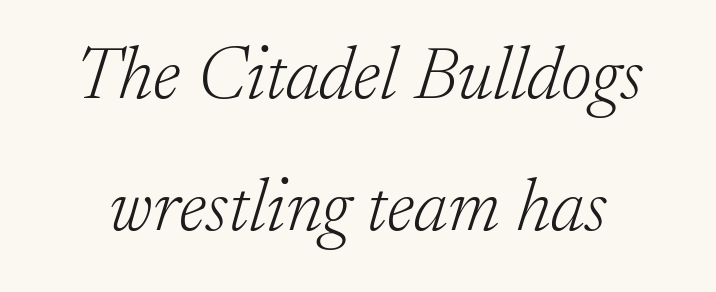
{"serif": "yes", "italic": "yes", "lean": "right", "slant_degrees": 17, "bold": "no", "weight": "light", "width": "normal", "stroke_contrast": "low", "x_height": "small", "monospaced": "no", "underline": "no", "line_spacing_ratio": 1.76, "letter_spacing": "normal", "letter_spacing_em": 0.0, "glyph_px": 75}
